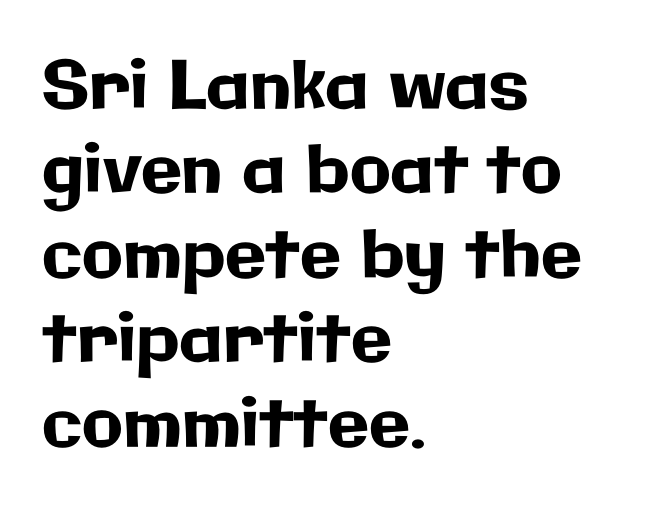
The axis of the letterforms is exactly vertical. The paragraph has a hard left edge and a soft right edge. Character widths vary here, with narrow letters taking less room than wide ones. The type is set solid horizontally, with unmodified tracking. The face used here is a sans, in the tradition of grotesques and geometrics.
